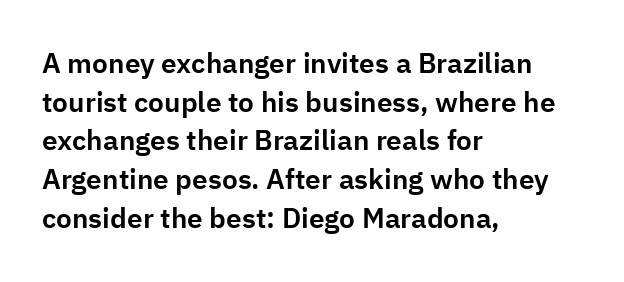
The image shows 28 px sans-serif type, upright; set left-aligned, normal line spacing (1.38x), normal letter spacing, not underlined; low stroke contrast and a medium x-height.
